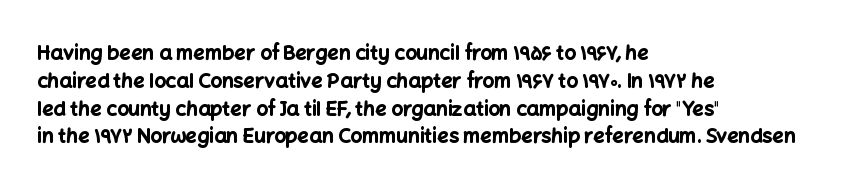
Q: Is the text bold? A: Yes.
Q: Is the text italic (slanted)? A: No, it is upright.
Q: Is the text underlined? A: No.
Q: How is the paragraph aligned? A: Left-aligned.
Q: Is the spacing between letters normal or unusually wide? A: Normal.
Q: Is the spacing between lines tight, normal or loose? A: Normal.
